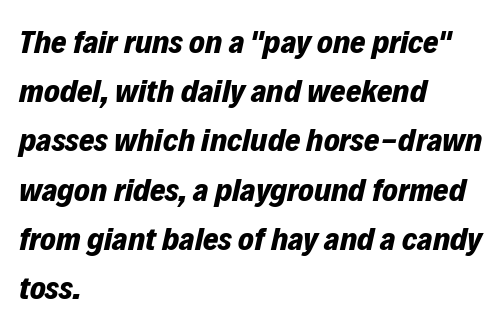
{"italic": "yes", "lean": "right", "slant_degrees": 12, "bold": "yes", "weight": "bold", "width": "normal", "stroke_contrast": "low", "x_height": "medium", "monospaced": "no", "underline": "no", "align": "left", "line_spacing": "normal", "line_spacing_ratio": 1.49, "letter_spacing": "normal", "letter_spacing_em": 0.0, "glyph_px": 33}
